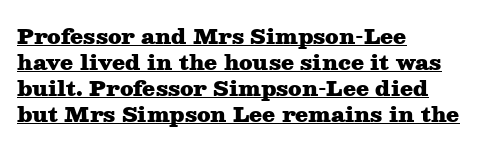
Notice how a bar underscores the lettering throughout. Quick note: not italic, upright. You could call the tracking neutral — neither tight nor loose. Caption: bold face, heavy strokes. The paragraph shown leans on its left margin.
